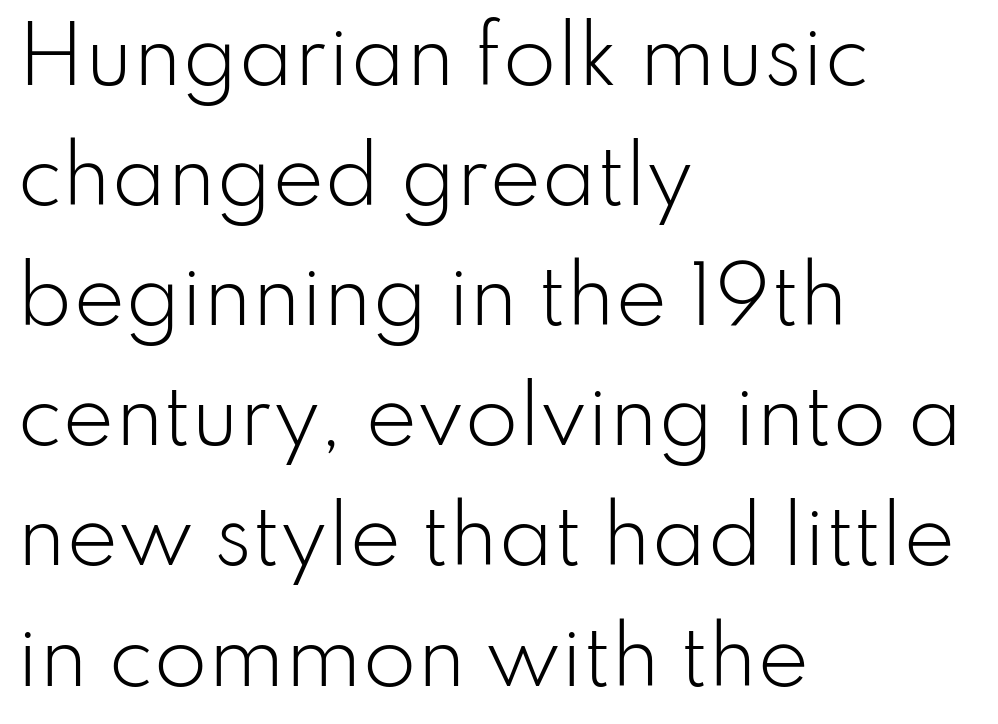
{"serif": "no", "italic": "no", "bold": "no", "weight": "light", "width": "normal", "stroke_contrast": "low", "x_height": "small", "monospaced": "no", "underline": "no", "align": "left", "line_spacing": "normal", "line_spacing_ratio": 1.54, "letter_spacing": "normal", "letter_spacing_em": 0.0, "glyph_px": 78}
